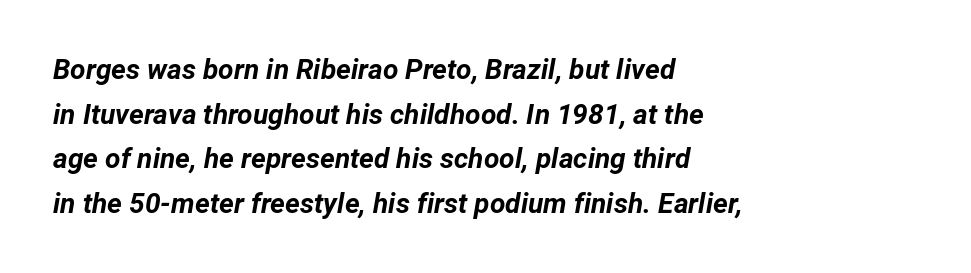
{"italic": "yes", "lean": "right", "slant_degrees": 12, "bold": "yes", "weight": "bold", "width": "normal", "stroke_contrast": "low", "x_height": "medium", "monospaced": "no", "underline": "no", "align": "left", "line_spacing": "normal", "line_spacing_ratio": 1.59, "letter_spacing": "normal", "letter_spacing_em": 0.0, "glyph_px": 28}
